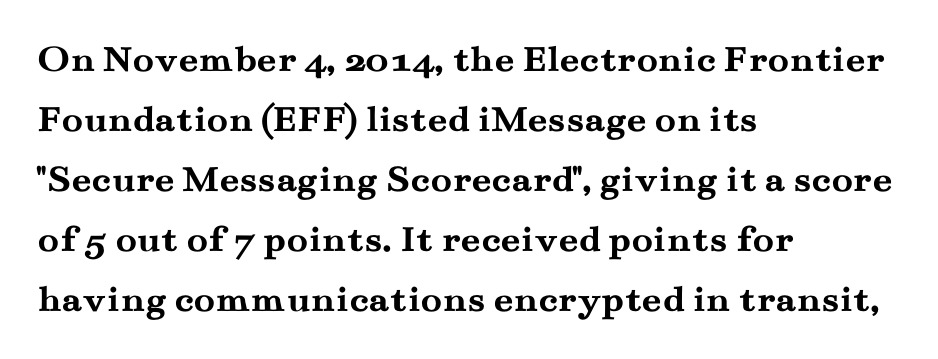
{"serif": "yes", "italic": "no", "bold": "yes", "weight": "semibold", "width": "wide", "stroke_contrast": "medium", "x_height": "small", "monospaced": "no", "underline": "no", "align": "left", "line_spacing": "normal", "line_spacing_ratio": 1.54, "letter_spacing": "normal", "letter_spacing_em": 0.0, "glyph_px": 39}
